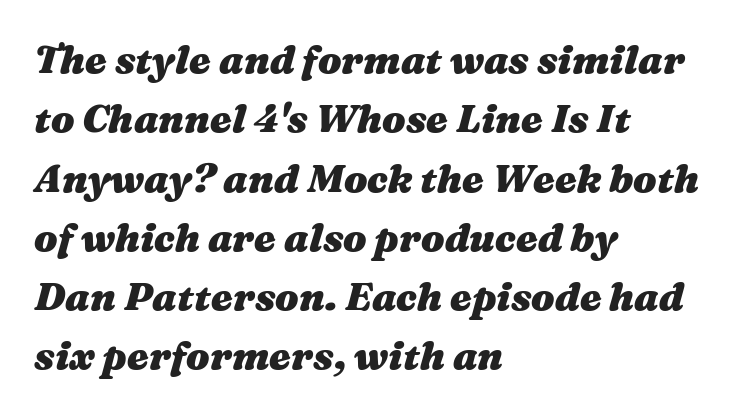
Proportional: the letters do not fall into vertical columns. The specimen omits any rule beneath the text block's lines. The letters are bold, with thick, heavy strokes. Caption: multi-line text, flush left, ragged right. Italic? Definitely — the glyphs are oblique. In terms of letterspacing, this is plain default setting.
